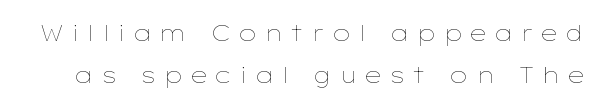
Underline: absent. The leading is generous, giving the passage an open texture. Upright lettering throughout. The gaps between neighbouring characters are conspicuously large. Heft: none added — not bold.
